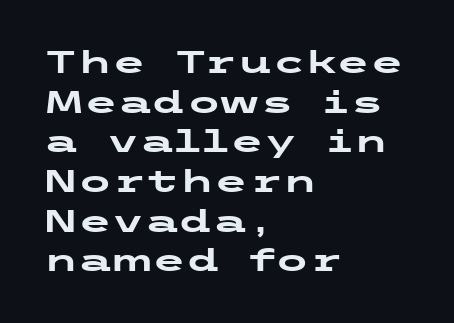
Q: Is the text bold? A: Yes.
Q: Is the text italic (slanted)? A: No, it is upright.
Q: Is the typeface a serif or a sans-serif typeface? A: Sans-serif.
Q: Is the text underlined? A: No.
Q: How is the paragraph aligned? A: Left-aligned.
Q: Is the spacing between letters normal or unusually wide? A: Normal.
Q: Is the spacing between lines tight, normal or loose? A: Normal.
Q: Width (condensed, normal, or wide)? A: Wide.
Q: Stroke contrast? A: Low.
Q: x-height? A: Medium.
